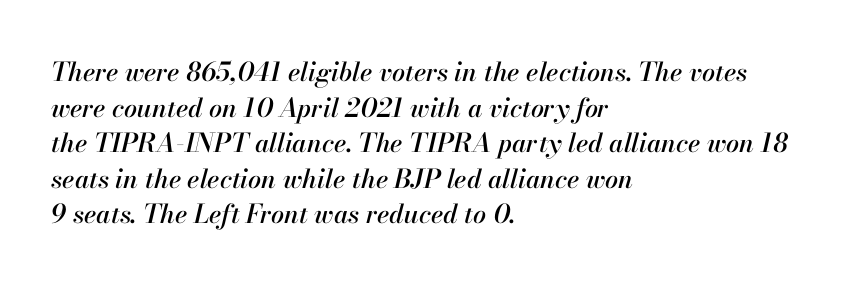
{"italic": "yes", "lean": "right", "slant_degrees": 13, "underline": "no", "align": "left", "line_spacing": "normal", "line_spacing_ratio": 1.37, "letter_spacing": "normal", "letter_spacing_em": 0.0, "glyph_px": 26}
